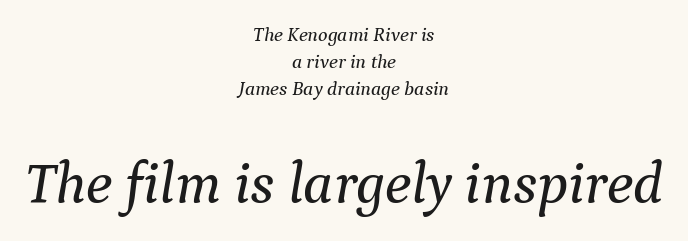
Does the leading feel generous? No, just average. Is the lower block the larger one? Yes — the lower block carries the bigger type. The specimen omits any rule beneath the text block's lines. Alignment: centered. You can tell it's italic because the verticals aren't actually vertical.
